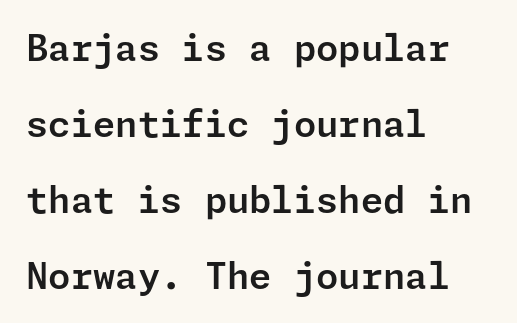
Leading: increased. The type sits square on the baseline with zero lean. Does the type have serifs? No, each stem ends abruptly. Descenders hang freely into open space.
